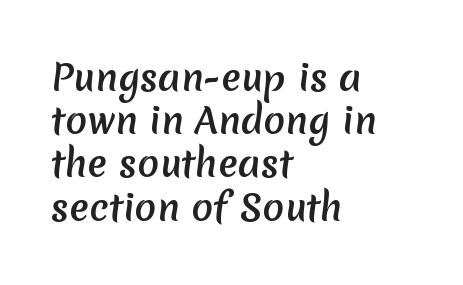
Does extra space separate the letters? No, they use regular spacing. Character widths vary here, with narrow letters taking less room than wide ones. The lines are quadded left. Underlining? Definitely not there. In terms of letterform style, serifs are entirely absent.
